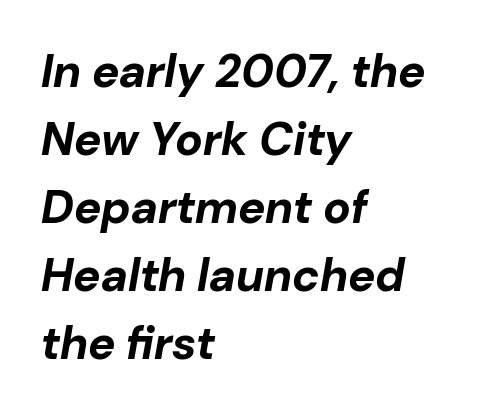
Notice how descenders clear the ascenders below comfortably — that's standard leading. Every character sits at an angle, as italics do. Teacher's note: observe the even left margin — that is flush-left alignment. A bare baseline throughout the passage. Note the varied advance widths — an 'i' is clearly narrower than an 'm'. These words are printed bold, with thick strokes throughout.
